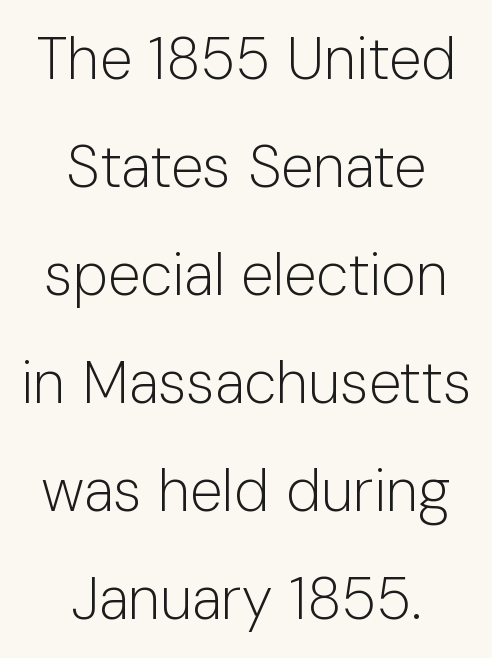
{"serif": "no", "italic": "no", "bold": "no", "weight": "light", "width": "normal", "stroke_contrast": "low", "x_height": "medium", "monospaced": "no", "underline": "no", "align": "center", "line_spacing_ratio": 1.83, "letter_spacing": "normal", "letter_spacing_em": 0.0, "glyph_px": 59}
